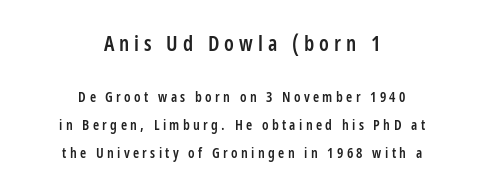
{"italic": "no", "bold": "semi", "underline": "no", "align": "center", "line_spacing": "loose", "line_spacing_ratio": 2.01, "letter_spacing": "wide", "letter_spacing_em": 0.24, "larger_block": "first", "size_ratio": 1.5, "glyph_px": 21}
